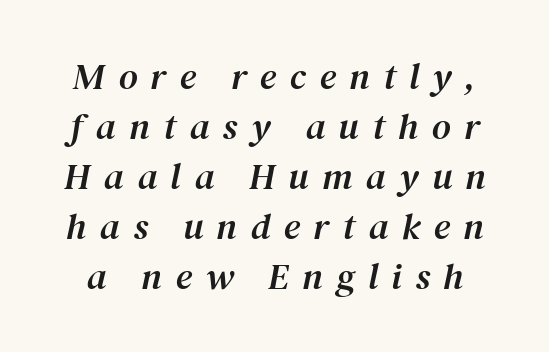
Q: Is the text italic (slanted)? A: Yes, it leans right by about 12 degrees.
Q: Is the typeface a serif or a sans-serif typeface? A: Serif.
Q: Is the text underlined? A: No.
Q: Is the spacing between letters normal or unusually wide? A: Unusually wide.
Q: Is the spacing between lines tight, normal or loose? A: Normal.
Q: Width (condensed, normal, or wide)? A: Normal.
Q: Stroke contrast? A: Medium.
Q: x-height? A: Medium.
Q: Monospaced? A: No.
